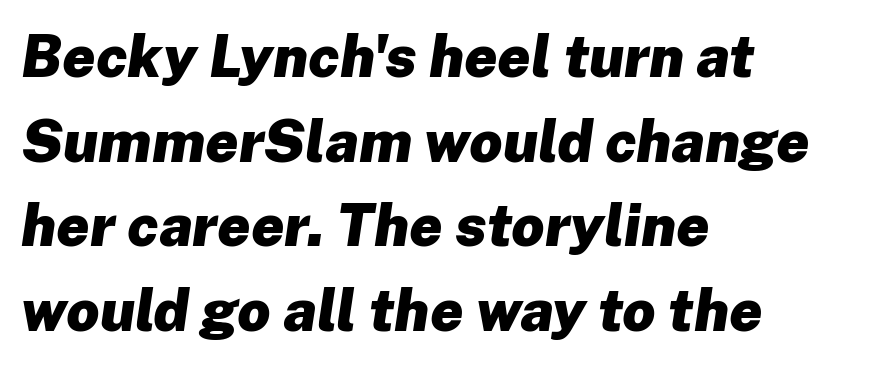
Q: Is the text bold? A: Yes.
Q: Is the text italic (slanted)? A: Yes, it leans right by about 8 degrees.
Q: Is the text underlined? A: No.
Q: How is the paragraph aligned? A: Left-aligned.
Q: Is the spacing between letters normal or unusually wide? A: Normal.
Q: Is the spacing between lines tight, normal or loose? A: Normal.
Q: Width (condensed, normal, or wide)? A: Normal.
Q: Stroke contrast? A: Low.
Q: x-height? A: Medium.
Q: Monospaced? A: No.
